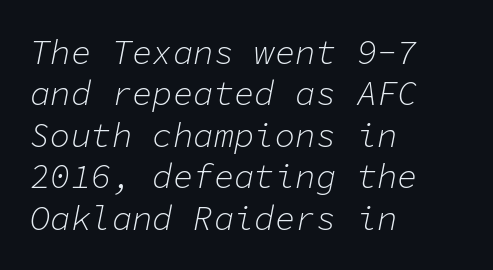
Q: Is the text bold? A: No.
Q: Is the text italic (slanted)? A: Yes, it leans right by about 11 degrees.
Q: Is the text underlined? A: No.
Q: How is the paragraph aligned? A: Left-aligned.
Q: Is the spacing between letters normal or unusually wide? A: Normal.
Q: Width (condensed, normal, or wide)? A: Normal.
Q: Stroke contrast? A: Low.
Q: x-height? A: Medium.
Q: Monospaced? A: Yes.
